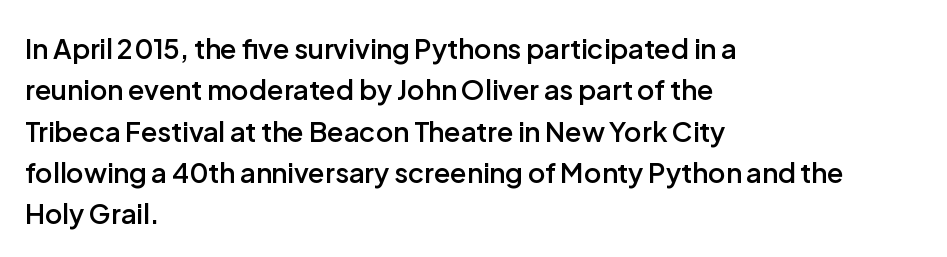
The image shows 27 px text type, upright; set left-aligned, normal line spacing (1.53x), normal letter spacing, not underlined.
